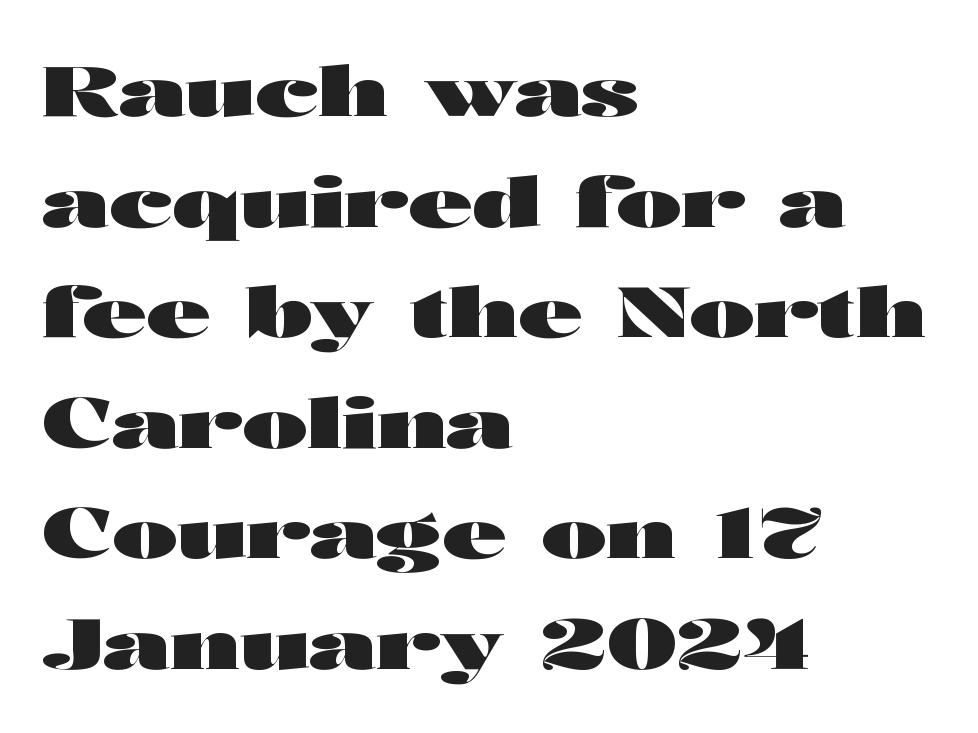
Q: Is the text bold? A: Yes.
Q: Is the text italic (slanted)? A: No, it is upright.
Q: Is the typeface a serif or a sans-serif typeface? A: Serif.
Q: Is the text underlined? A: No.
Q: How is the paragraph aligned? A: Left-aligned.
Q: Is the spacing between letters normal or unusually wide? A: Normal.
Q: Is the spacing between lines tight, normal or loose? A: Normal.
Q: Width (condensed, normal, or wide)? A: Wide.
Q: Stroke contrast? A: High.
Q: x-height? A: Medium.
Q: Monospaced? A: No.
